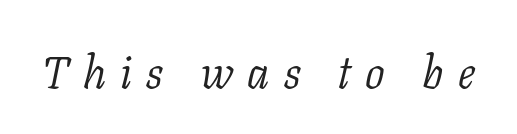
Q: Is the text bold? A: No.
Q: Is the text italic (slanted)? A: Yes, it leans right by about 11 degrees.
Q: Is the typeface a serif or a sans-serif typeface? A: Serif.
Q: Is the text underlined? A: No.
Q: Is the spacing between letters normal or unusually wide? A: Unusually wide.
Q: Width (condensed, normal, or wide)? A: Normal.
Q: Stroke contrast? A: Low.
Q: x-height? A: Medium.
Q: Monospaced? A: No.
